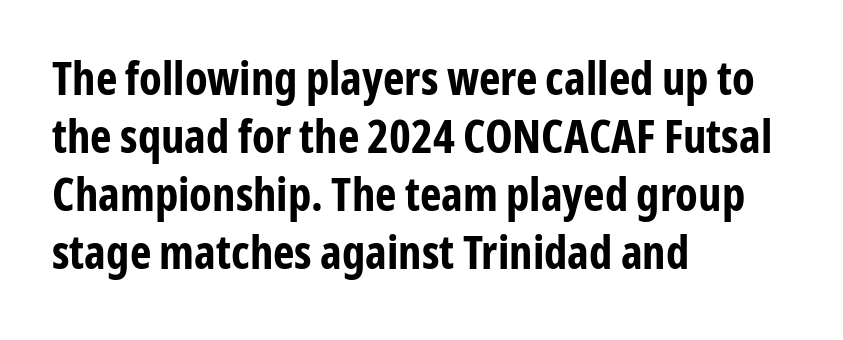
Q: Is the text bold? A: Yes.
Q: Is the text italic (slanted)? A: No, it is upright.
Q: Is the typeface a serif or a sans-serif typeface? A: Sans-serif.
Q: Is the text underlined? A: No.
Q: How is the paragraph aligned? A: Left-aligned.
Q: Is the spacing between letters normal or unusually wide? A: Normal.
Q: Is the spacing between lines tight, normal or loose? A: Normal.
Q: Width (condensed, normal, or wide)? A: Condensed.
Q: Stroke contrast? A: Low.
Q: x-height? A: Medium.
Q: Monospaced? A: No.
